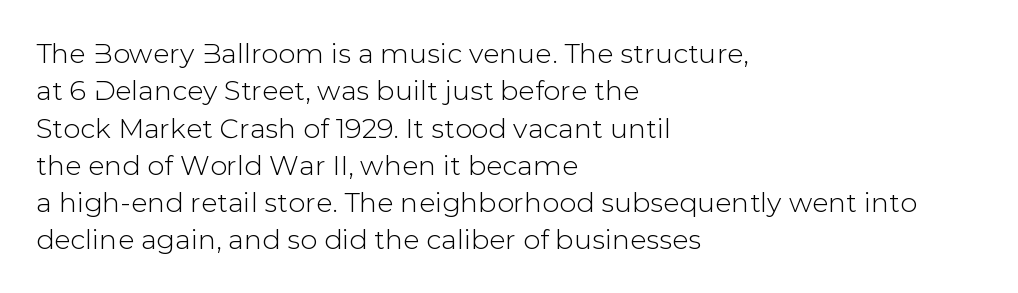
{"italic": "no", "underline": "no", "align": "left", "line_spacing": "normal", "line_spacing_ratio": 1.38, "letter_spacing": "normal", "letter_spacing_em": 0.0, "glyph_px": 27}
